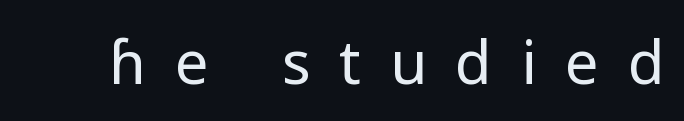
{"serif": "no", "italic": "no", "bold": "no", "weight": "regular", "width": "normal", "stroke_contrast": "low", "x_height": "medium", "monospaced": "no", "underline": "no", "letter_spacing": "wide", "letter_spacing_em": 0.48, "glyph_px": 60}
